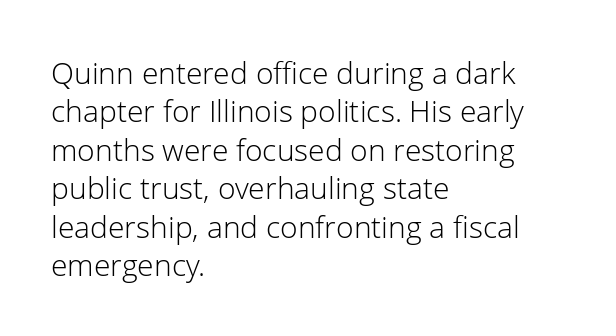
The image shows 30 px light sans-serif type, upright; set left-aligned, normal line spacing (1.28x), normal letter spacing, not underlined; low stroke contrast and a medium x-height.
